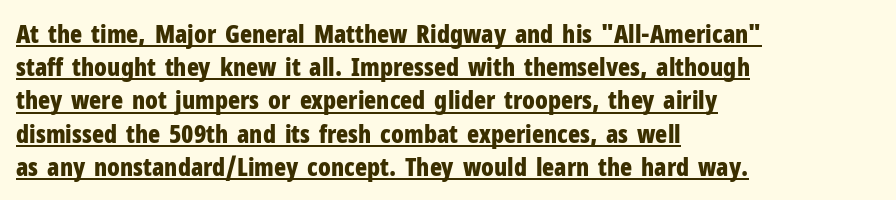
Q: Is the text bold? A: Yes.
Q: Is the text italic (slanted)? A: No, it is upright.
Q: Is the text underlined? A: Yes.
Q: How is the paragraph aligned? A: Left-aligned.
Q: Is the spacing between letters normal or unusually wide? A: Normal.
Q: Is the spacing between lines tight, normal or loose? A: Normal.
